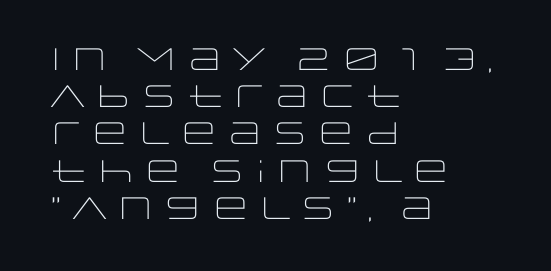
The image shows 31 px light, wide sans-serif type, upright; set left-aligned, line spacing 1.2x, normal letter spacing, not underlined; low stroke contrast and a large x-height.
